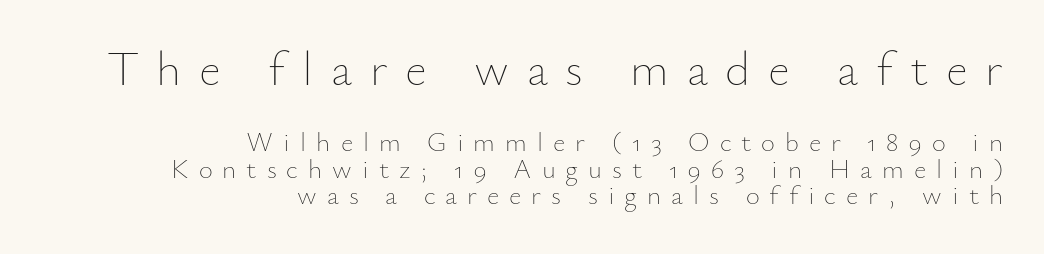
Q: Is the text bold? A: No.
Q: Is the text italic (slanted)? A: No, it is upright.
Q: Is the text underlined? A: No.
Q: How is the paragraph aligned? A: Right-aligned.
Q: Is the spacing between letters normal or unusually wide? A: Unusually wide.
Q: Is the spacing between lines tight, normal or loose? A: Tight.
Q: Which block of text is set in a larger size, the first (top) or the second (bottom)? A: The first (top) one.
Q: Width (condensed, normal, or wide)? A: Normal.
Q: Stroke contrast? A: Low.
Q: x-height? A: Small.
Q: Monospaced? A: No.
